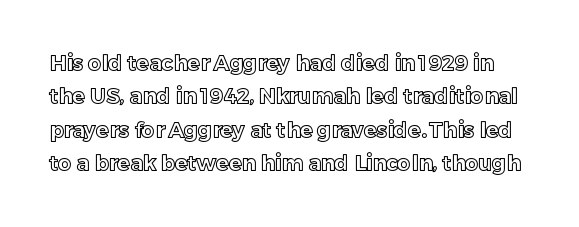
The lettering holds an erect, upright posture throughout. A typesetter would call this leading conventional body-copy spacing. Has an underline been added? It has not. These lines keep a tight, regular rhythm from letter to letter.
